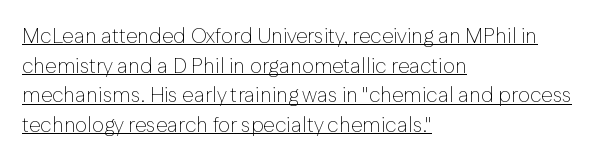
The image shows 21 px text type, upright; set left-aligned, normal line spacing (1.41x), normal letter spacing, underlined.
